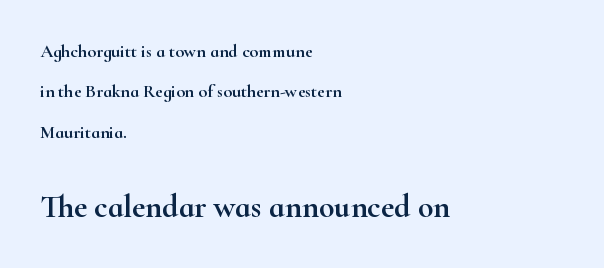
Q: Is the text italic (slanted)? A: No, it is upright.
Q: Is the typeface a serif or a sans-serif typeface? A: Serif.
Q: Is the text underlined? A: No.
Q: How is the paragraph aligned? A: Left-aligned.
Q: Is the spacing between letters normal or unusually wide? A: Normal.
Q: Is the spacing between lines tight, normal or loose? A: Loose.
Q: Which block of text is set in a larger size, the first (top) or the second (bottom)? A: The second (bottom) one.
Q: Width (condensed, normal, or wide)? A: Wide.
Q: Stroke contrast? A: High.
Q: x-height? A: Small.
Q: Monospaced? A: No.
